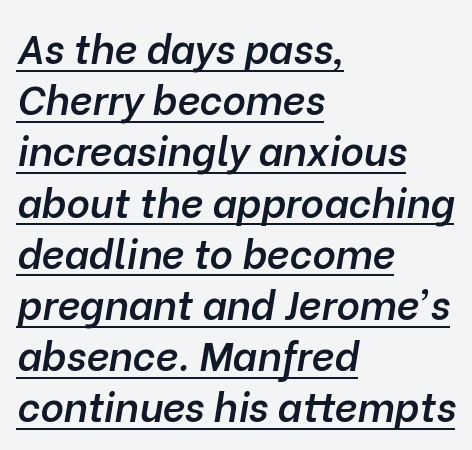
A bit beefed up — I'd call it semibold rather than bold. No extra tracking has been applied to these lines. Beneath each row of characters lies a ruled line. In terms of leading, this rendering sits right in the middle.
